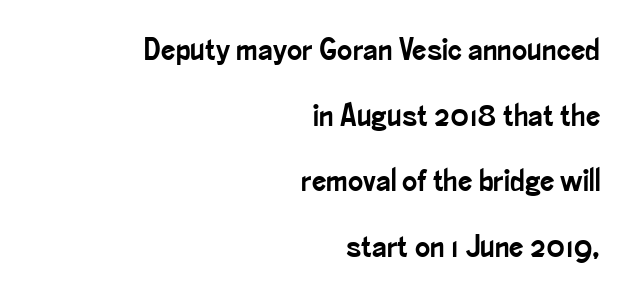
Each row of text sits above clean, open space. Each letter keeps its own natural width here, so spacing adapts to shape. Airy leading. Style check: upright. The font family rendered here belongs to the sans-serif group.
